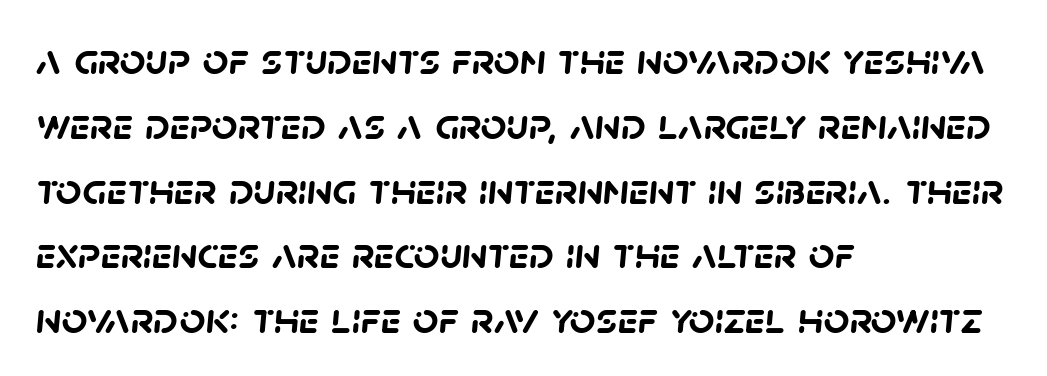
Q: Is the text bold? A: Yes.
Q: Is the typeface a serif or a sans-serif typeface? A: Sans-serif.
Q: Is the text underlined? A: No.
Q: How is the paragraph aligned? A: Left-aligned.
Q: Is the spacing between letters normal or unusually wide? A: Normal.
Q: Is the spacing between lines tight, normal or loose? A: Normal.
Q: Width (condensed, normal, or wide)? A: Normal.
Q: Stroke contrast? A: Low.
Q: x-height? A: Large.
Q: Monospaced? A: No.
